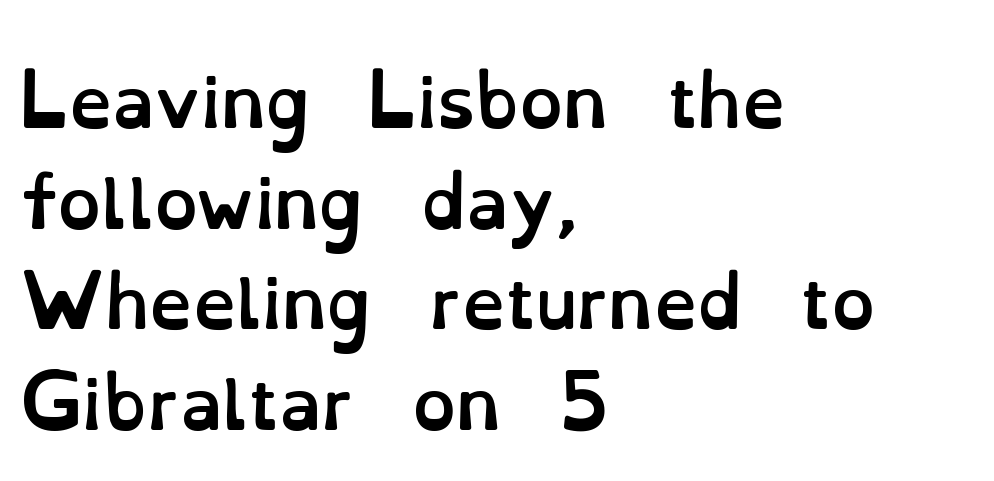
The text block is weighted toward the left margin, trailing off unevenly rightward. A typesetter would call this proportional, since set widths differ per character. Notice how descenders clear the ascenders below comfortably — that's standard leading. Descenders are the only things crossing below the line.
